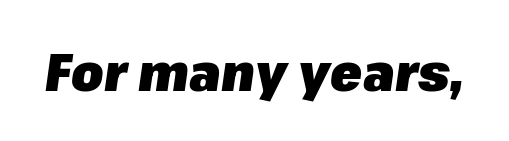
The image shows 52 px heavy type, italic (leaning right); set normal letter spacing, not underlined; low stroke contrast and a medium x-height.
